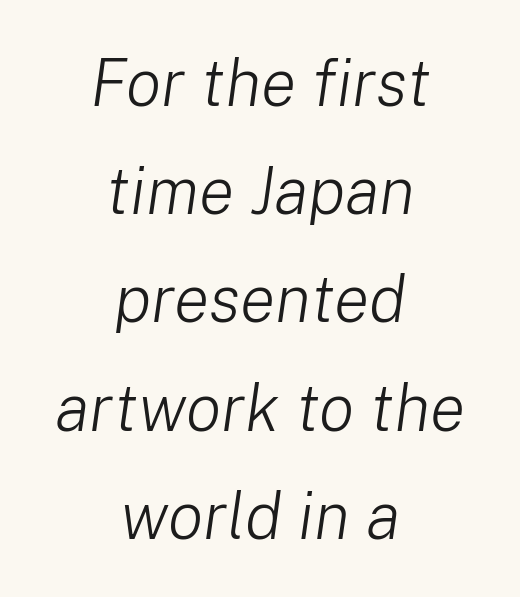
The image shows 66 px light type, italic (leaning right); set centered, normal line spacing (1.64x), normal letter spacing, not underlined; low stroke contrast and a medium x-height.
